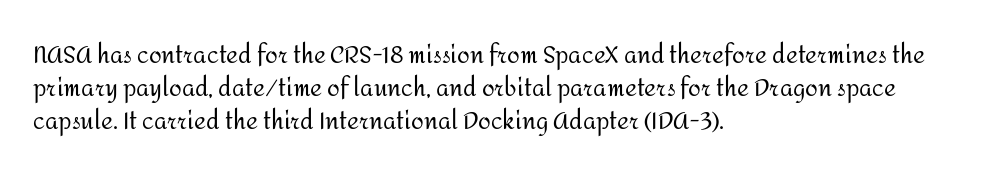
Does extra space separate the letters? No, they use regular spacing. The rendering anchors every line to the left-hand side. The axis of the letterforms is exactly vertical. These lines sit exactly where default settings would place them. Ink coverage per letter is moderate at most. Bare-footed words on every line.
